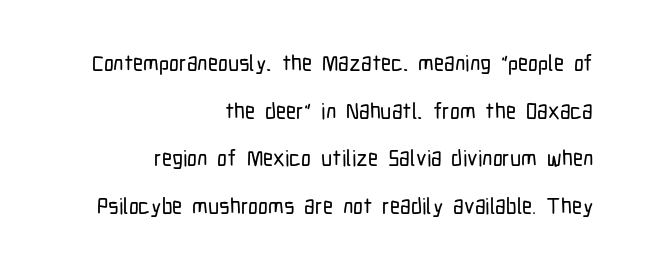
Q: Is the text italic (slanted)? A: No, it is upright.
Q: Is the text underlined? A: No.
Q: How is the paragraph aligned? A: Right-aligned.
Q: Is the spacing between letters normal or unusually wide? A: Normal.
Q: Is the spacing between lines tight, normal or loose? A: Loose.
